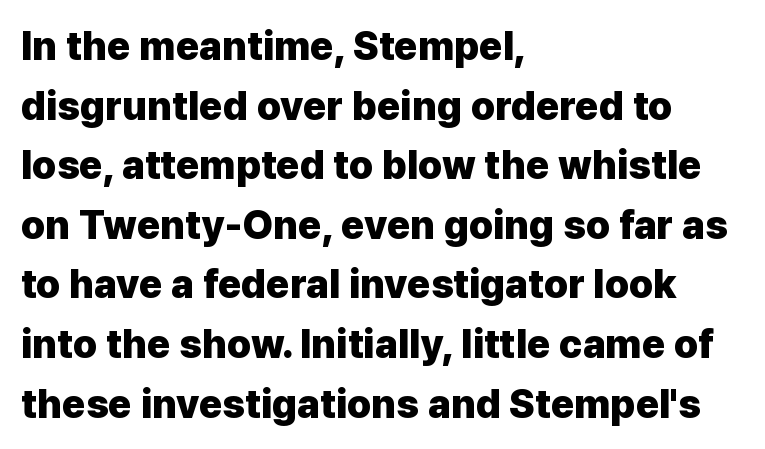
Q: Is the text bold? A: Yes.
Q: Is the text italic (slanted)? A: No, it is upright.
Q: Is the typeface a serif or a sans-serif typeface? A: Sans-serif.
Q: Is the text underlined? A: No.
Q: How is the paragraph aligned? A: Left-aligned.
Q: Is the spacing between letters normal or unusually wide? A: Normal.
Q: Is the spacing between lines tight, normal or loose? A: Normal.
Q: Width (condensed, normal, or wide)? A: Normal.
Q: Stroke contrast? A: Low.
Q: x-height? A: Medium.
Q: Monospaced? A: No.
